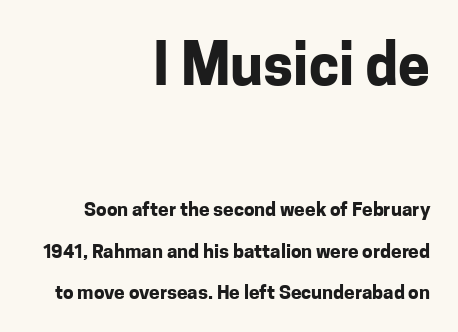
{"serif": "no", "italic": "no", "bold": "yes", "weight": "bold", "width": "normal", "stroke_contrast": "low", "x_height": "medium", "monospaced": "no", "underline": "no", "align": "right", "line_spacing": "loose", "line_spacing_ratio": 2.17, "letter_spacing": "normal", "letter_spacing_em": 0.0, "larger_block": "first", "size_ratio": 3.0, "glyph_px": 57}
